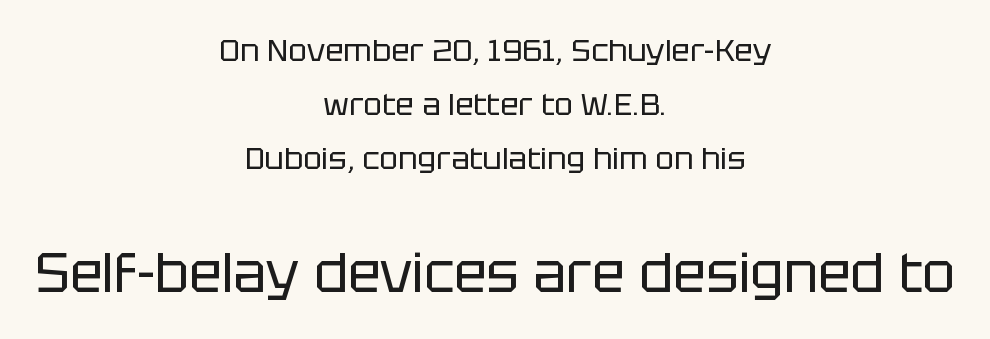
The image shows 55 px regular-weight sans-serif type, upright; set centered, line spacing 1.75x, normal letter spacing, not underlined; the second (bottom) block is 1.77x larger; low stroke contrast and a large x-height.
